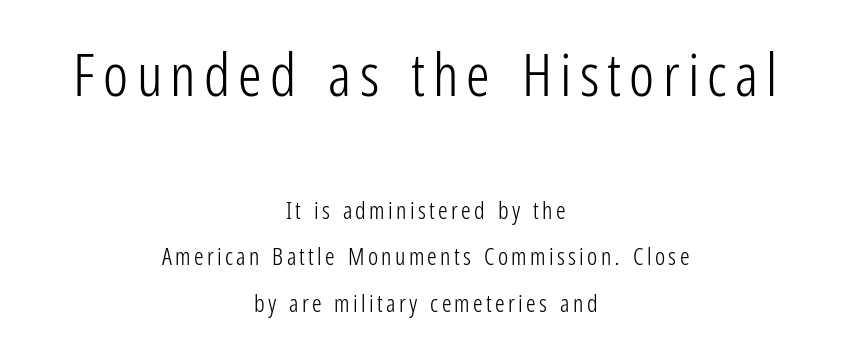
Q: Is the text bold? A: No.
Q: Is the text italic (slanted)? A: No, it is upright.
Q: Is the typeface a serif or a sans-serif typeface? A: Sans-serif.
Q: Is the text underlined? A: No.
Q: How is the paragraph aligned? A: Centered.
Q: Is the spacing between lines tight, normal or loose? A: Loose.
Q: Which block of text is set in a larger size, the first (top) or the second (bottom)? A: The first (top) one.
Q: Width (condensed, normal, or wide)? A: Condensed.
Q: Stroke contrast? A: Low.
Q: x-height? A: Medium.
Q: Monospaced? A: No.
